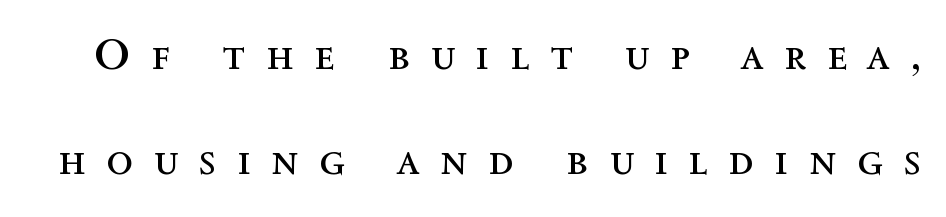
Q: Is the text bold? A: No.
Q: Is the text italic (slanted)? A: No, it is upright.
Q: Is the text underlined? A: No.
Q: Is the spacing between letters normal or unusually wide? A: Unusually wide.
Q: Is the spacing between lines tight, normal or loose? A: Loose.
Q: Width (condensed, normal, or wide)? A: Normal.
Q: x-height? A: Medium.
Q: Monospaced? A: No.
